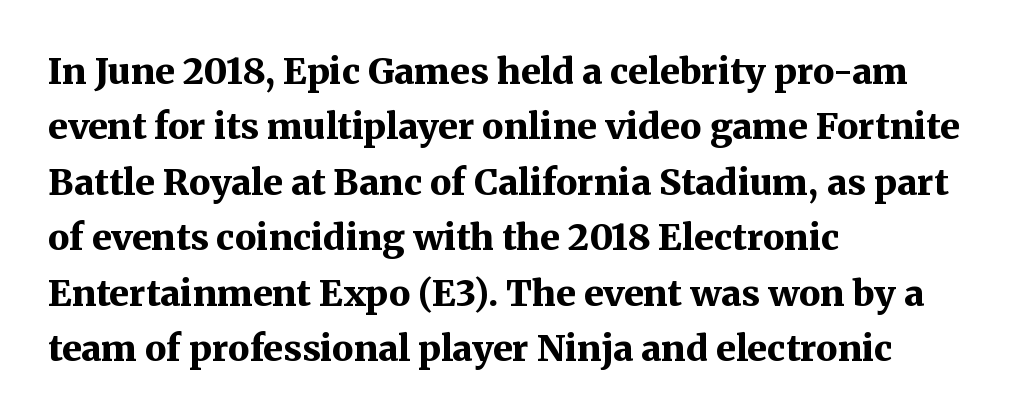
{"serif": "yes", "italic": "no", "bold": "yes", "weight": "bold", "width": "normal", "stroke_contrast": "medium", "x_height": "medium", "monospaced": "no", "underline": "no", "align": "left", "line_spacing": "normal", "line_spacing_ratio": 1.54, "letter_spacing": "normal", "letter_spacing_em": 0.0, "glyph_px": 36}
